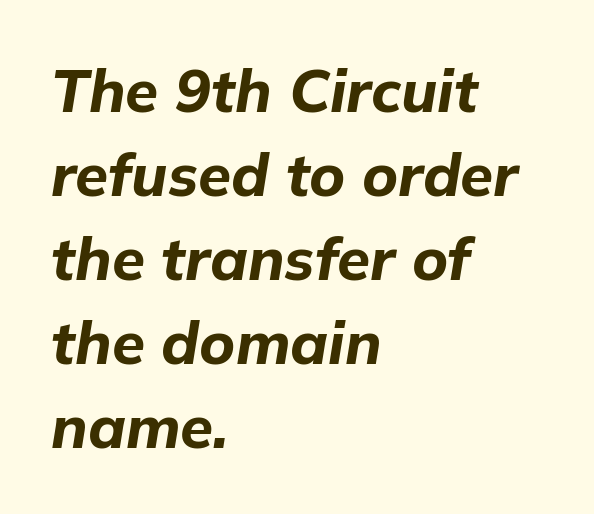
The rendering keeps characters at their native spacing. Notice how the stems are inclined rather than vertical — that's the hallmark of italics. Has an underline been added? It has not. The lines sit at an ordinary, default distance from one another. These lines stack with their left ends in a neat column. What weight is shown? A full bold with thick strokes.
